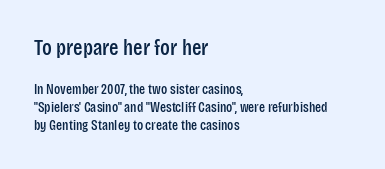
The image shows 22 px text type, upright; set left-aligned, normal line spacing (1.29x), normal letter spacing, not underlined; the first (top) block is 1.57x larger.
